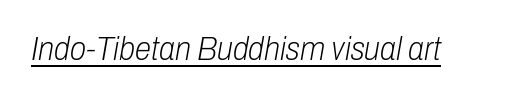
The weight would be labelled regular, book, light, or lighter still. It's the slanting kind of type. The sample's only ornament is a line tracing under the words. The letters advance in unequal steps, a hallmark of proportional type.
